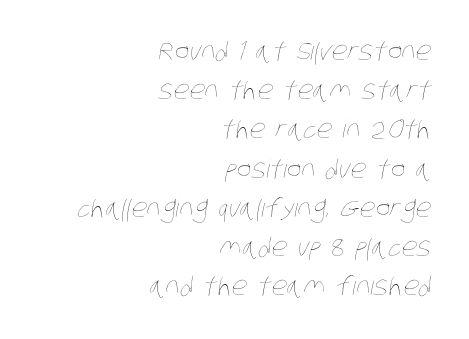
Q: Is the text bold? A: No.
Q: Is the text underlined? A: No.
Q: How is the paragraph aligned? A: Right-aligned.
Q: Is the spacing between letters normal or unusually wide? A: Normal.
Q: Is the spacing between lines tight, normal or loose? A: Normal.
